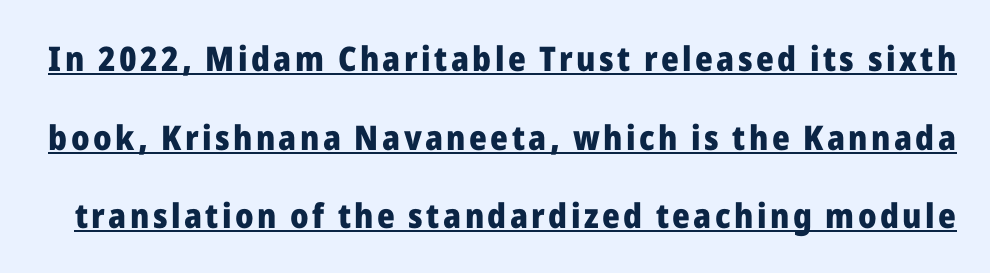
Q: Is the text bold? A: Yes.
Q: Is the text italic (slanted)? A: No, it is upright.
Q: Is the typeface a serif or a sans-serif typeface? A: Sans-serif.
Q: Is the text underlined? A: Yes.
Q: Is the spacing between lines tight, normal or loose? A: Loose.
Q: Width (condensed, normal, or wide)? A: Normal.
Q: Stroke contrast? A: Low.
Q: x-height? A: Medium.
Q: Monospaced? A: No.
